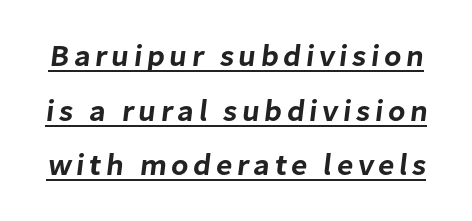
The image shows 30 px sans-serif type; set line spacing 1.82x, underlined; low stroke contrast and a medium x-height.
